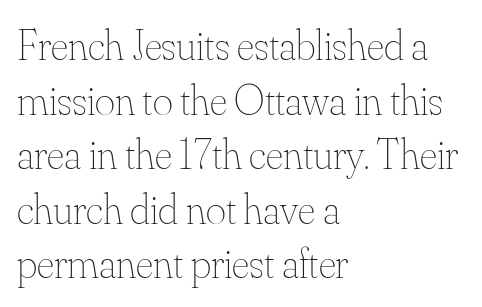
The image shows 43 px thin type, upright; set left-aligned, normal line spacing (1.27x), normal letter spacing, not underlined; medium stroke contrast and a small x-height.
